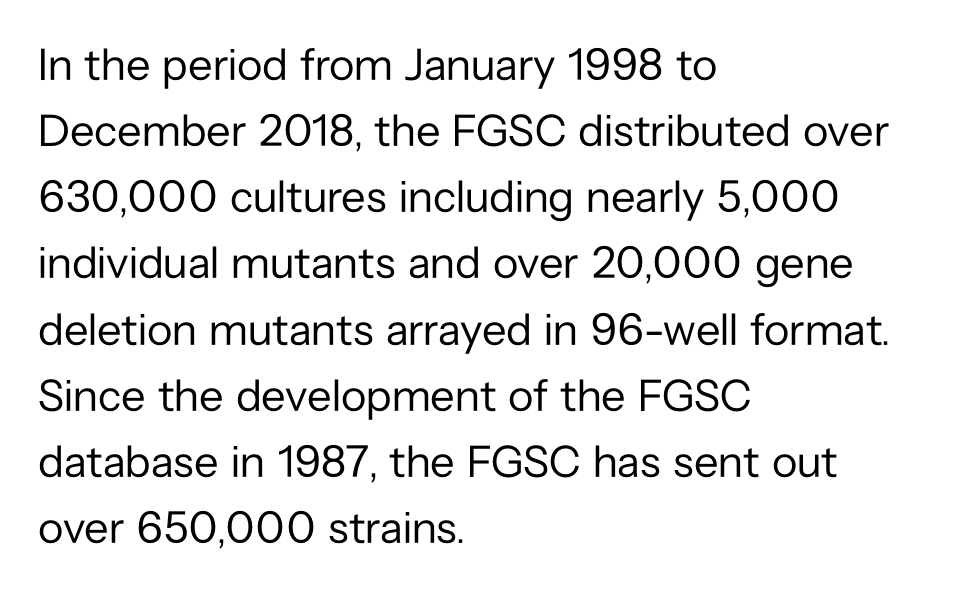
No heavy texture on the line: the type isn't bold. Is there much room between lines? A standard amount, neither cramped nor airy. Each row of text sits above clean, open space. Stroke terminals: plain, sans-serif.
